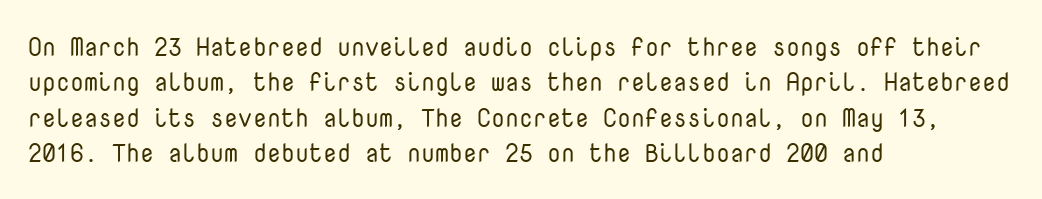
{"italic": "no", "bold": "no", "underline": "no", "align": "left", "line_spacing": "normal", "line_spacing_ratio": 1.42, "letter_spacing": "normal", "letter_spacing_em": 0.0, "glyph_px": 25}
